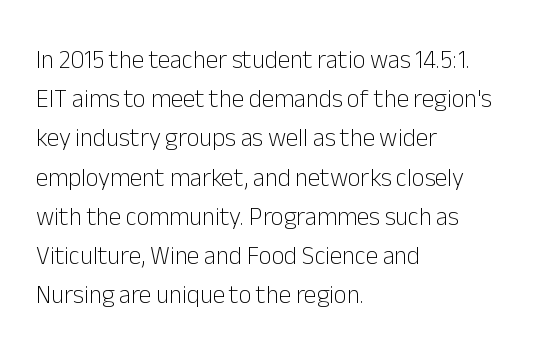
Q: Is the text bold? A: No.
Q: Is the text italic (slanted)? A: No, it is upright.
Q: Is the text underlined? A: No.
Q: How is the paragraph aligned? A: Left-aligned.
Q: Is the spacing between letters normal or unusually wide? A: Normal.
Q: Is the spacing between lines tight, normal or loose? A: Normal.
